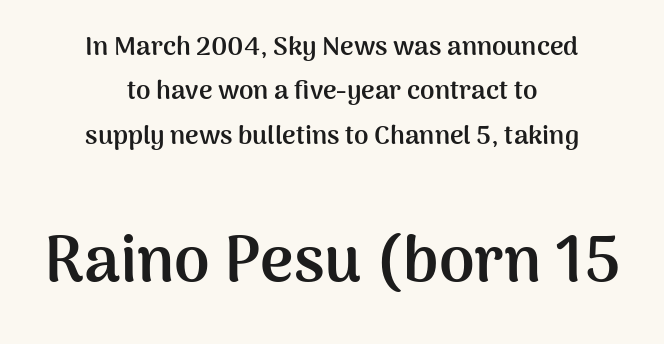
The image shows 64 px semibold sans-serif type, upright; set centered, line spacing 1.71x, normal letter spacing, not underlined; the second (bottom) block is 2.46x larger; medium stroke contrast and a medium x-height.
